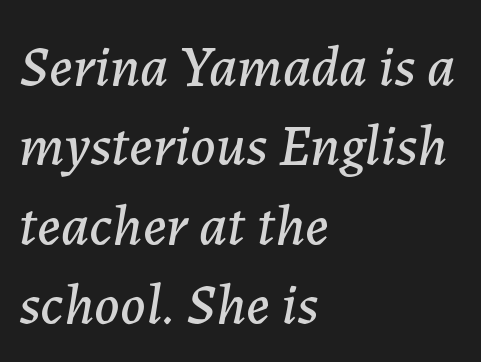
The image shows 58 px text type, italic (leaning right); set left-aligned, normal line spacing (1.37x), normal letter spacing, not underlined; low stroke contrast and a medium x-height.
